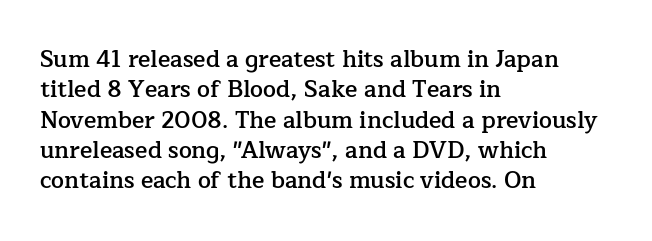
The image shows 23 px text type, upright; set left-aligned, normal line spacing (1.32x), normal letter spacing, not underlined.
